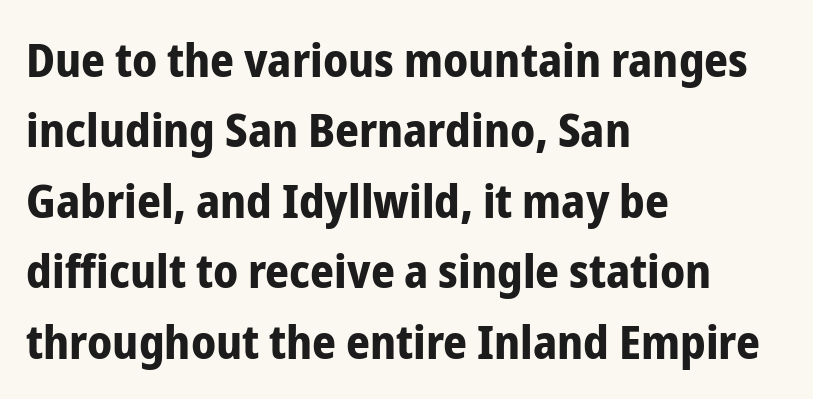
Q: Is the text bold? A: Yes.
Q: Is the text italic (slanted)? A: No, it is upright.
Q: Is the typeface a serif or a sans-serif typeface? A: Sans-serif.
Q: Is the text underlined? A: No.
Q: How is the paragraph aligned? A: Left-aligned.
Q: Is the spacing between letters normal or unusually wide? A: Normal.
Q: Is the spacing between lines tight, normal or loose? A: Normal.
Q: Width (condensed, normal, or wide)? A: Condensed.
Q: Stroke contrast? A: Low.
Q: x-height? A: Medium.
Q: Monospaced? A: No.
